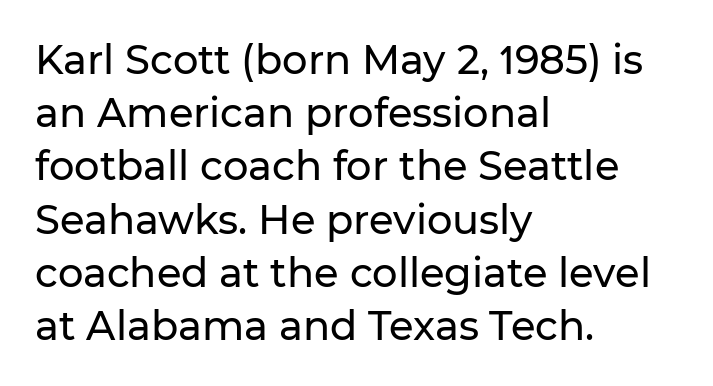
{"serif": "no", "italic": "no", "width": "normal", "stroke_contrast": "low", "x_height": "medium", "monospaced": "no", "underline": "no", "align": "left", "line_spacing": "normal", "line_spacing_ratio": 1.33, "letter_spacing": "normal", "letter_spacing_em": 0.0, "glyph_px": 40}
